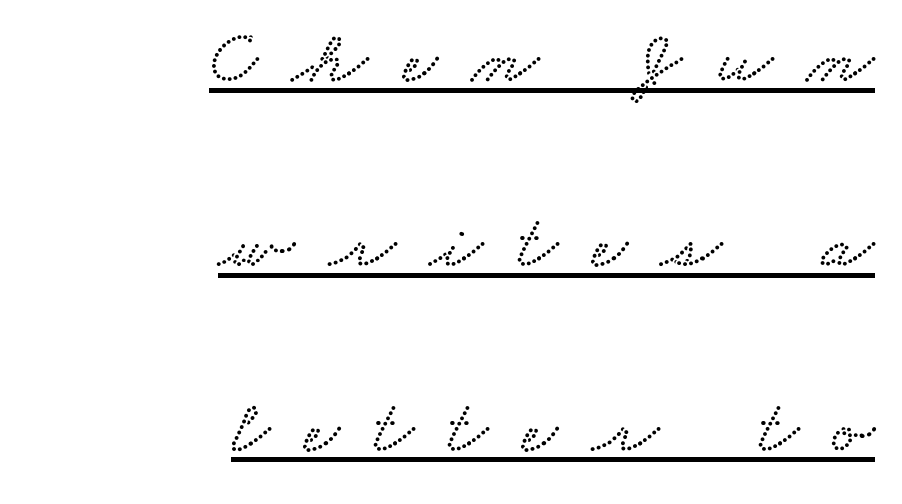
Q: Is the text underlined? A: Yes.
Q: How is the paragraph aligned? A: Right-aligned.
Q: Is the spacing between letters normal or unusually wide? A: Unusually wide.
Q: Is the spacing between lines tight, normal or loose? A: Loose.
Q: Width (condensed, normal, or wide)? A: Wide.
Q: Stroke contrast? A: Low.
Q: x-height? A: Small.
Q: Monospaced? A: No.
